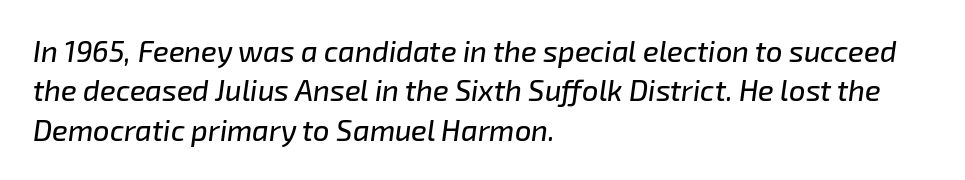
Q: Is the text italic (slanted)? A: Yes, it leans right by about 8 degrees.
Q: Is the text underlined? A: No.
Q: How is the paragraph aligned? A: Left-aligned.
Q: Is the spacing between letters normal or unusually wide? A: Normal.
Q: Is the spacing between lines tight, normal or loose? A: Normal.
Q: Width (condensed, normal, or wide)? A: Normal.
Q: Stroke contrast? A: Low.
Q: x-height? A: Medium.
Q: Monospaced? A: No.
